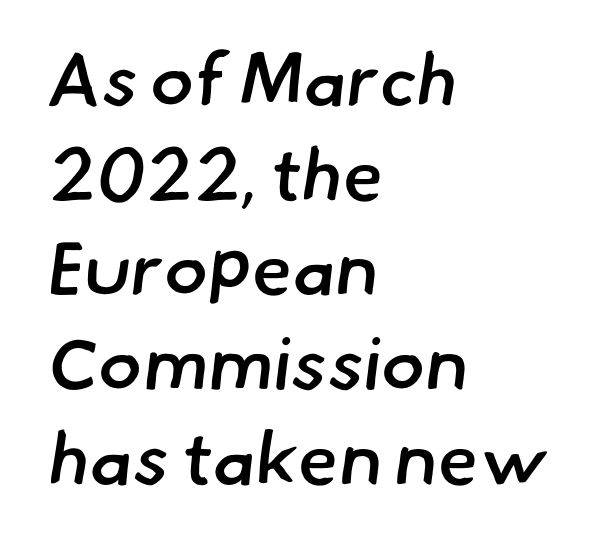
Q: Is the text bold? A: Semi-bold.
Q: Is the typeface a serif or a sans-serif typeface? A: Sans-serif.
Q: Is the text underlined? A: No.
Q: How is the paragraph aligned? A: Left-aligned.
Q: Is the spacing between letters normal or unusually wide? A: Normal.
Q: Is the spacing between lines tight, normal or loose? A: Normal.
Q: Width (condensed, normal, or wide)? A: Normal.
Q: Stroke contrast? A: Low.
Q: x-height? A: Small.
Q: Monospaced? A: No.
